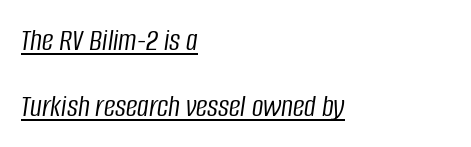
The image shows 32 px light, condensed type, italic (leaning right); set left-aligned, loose line spacing (2.06x), normal letter spacing, underlined; low stroke contrast and a large x-height.
